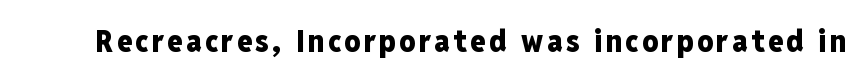
The image shows 31 px heavy, condensed sans-serif type, upright; set not underlined; low stroke contrast and a medium x-height.
